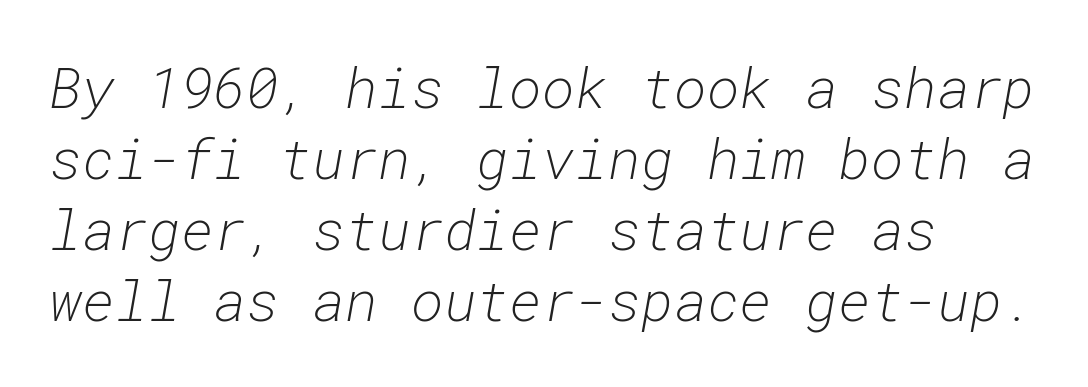
The image shows 56 px light type, italic (leaning right), monospaced; set left-aligned, normal line spacing (1.27x), normal letter spacing, not underlined; low stroke contrast and a medium x-height.
